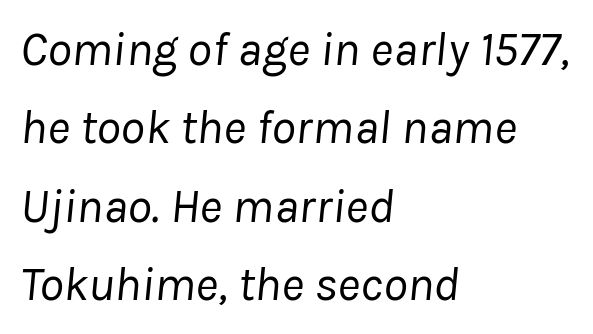
{"italic": "yes", "lean": "right", "slant_degrees": 8, "bold": "no", "weight": "regular", "width": "normal", "stroke_contrast": "low", "x_height": "medium", "monospaced": "no", "underline": "no", "align": "left", "line_spacing": "normal", "line_spacing_ratio": 1.6, "letter_spacing": "normal", "letter_spacing_em": 0.0, "glyph_px": 49}
